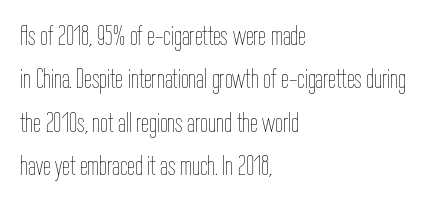
Q: Is the text bold? A: No.
Q: Is the text italic (slanted)? A: No, it is upright.
Q: Is the text underlined? A: No.
Q: How is the paragraph aligned? A: Left-aligned.
Q: Is the spacing between letters normal or unusually wide? A: Normal.
Q: Is the spacing between lines tight, normal or loose? A: Normal.
Q: Width (condensed, normal, or wide)? A: Condensed.
Q: Stroke contrast? A: Low.
Q: x-height? A: Medium.
Q: Monospaced? A: No.
